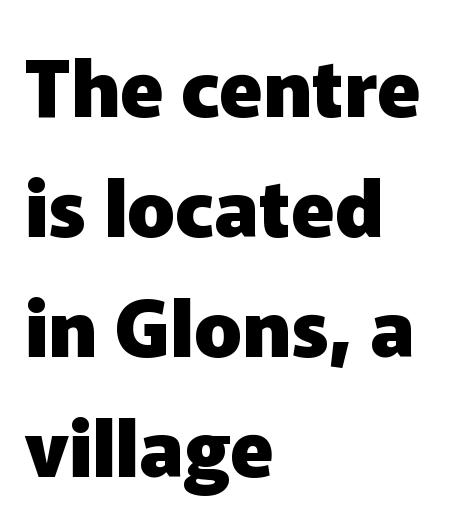
Q: Is the text bold? A: Yes.
Q: Is the text italic (slanted)? A: No, it is upright.
Q: Is the typeface a serif or a sans-serif typeface? A: Sans-serif.
Q: Is the text underlined? A: No.
Q: How is the paragraph aligned? A: Left-aligned.
Q: Is the spacing between letters normal or unusually wide? A: Normal.
Q: Is the spacing between lines tight, normal or loose? A: Normal.
Q: Width (condensed, normal, or wide)? A: Normal.
Q: Stroke contrast? A: Low.
Q: x-height? A: Medium.
Q: Monospaced? A: No.
